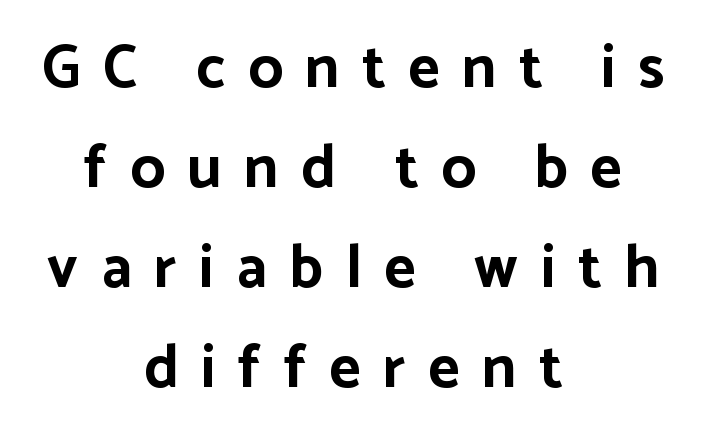
{"serif": "no", "italic": "no", "bold": "yes", "weight": "bold", "width": "normal", "stroke_contrast": "low", "x_height": "medium", "monospaced": "no", "underline": "no", "align": "center", "line_spacing": "normal", "line_spacing_ratio": 1.64, "letter_spacing": "wide", "letter_spacing_em": 0.37, "glyph_px": 61}
